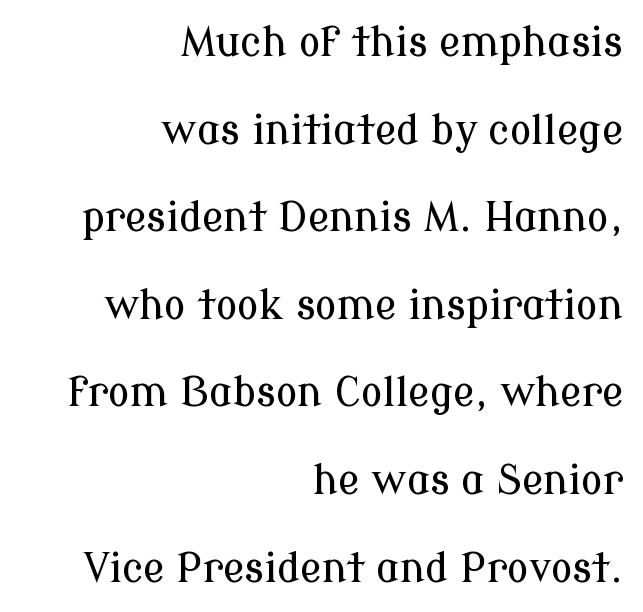
Casual observation: everything's shoved over to the right. Horizontal bands of white between lines are thick stripes. The strip under each line holds only bare page. Does the lettering tilt? It doesn't — this is upright. To sum up the face: it has serifs.
